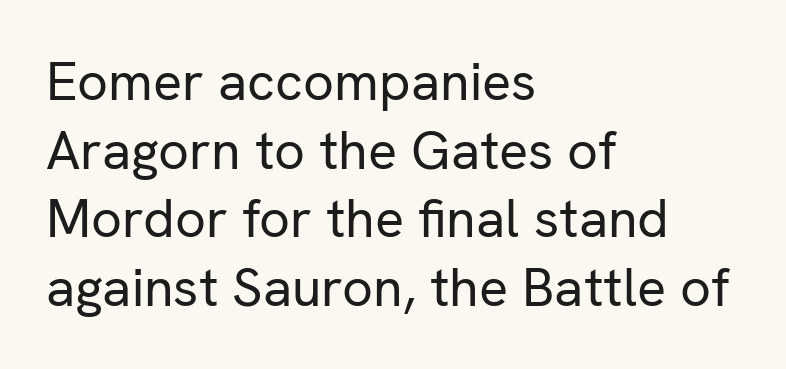
Q: Is the text bold? A: No.
Q: Is the text italic (slanted)? A: No, it is upright.
Q: Is the typeface a serif or a sans-serif typeface? A: Sans-serif.
Q: Is the text underlined? A: No.
Q: How is the paragraph aligned? A: Left-aligned.
Q: Is the spacing between letters normal or unusually wide? A: Normal.
Q: Is the spacing between lines tight, normal or loose? A: Normal.
Q: Width (condensed, normal, or wide)? A: Normal.
Q: Stroke contrast? A: Low.
Q: x-height? A: Medium.
Q: Monospaced? A: No.
